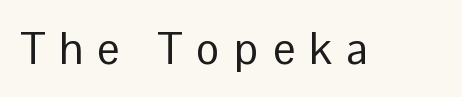
Stems and bowls with no extra thickness — not bold. To sum up the face: it is a sans, with no serifs. Plain, unruled lines of type. The letters advance in unequal steps, a hallmark of proportional type. Italic? Not at all — the glyphs are vertical.
